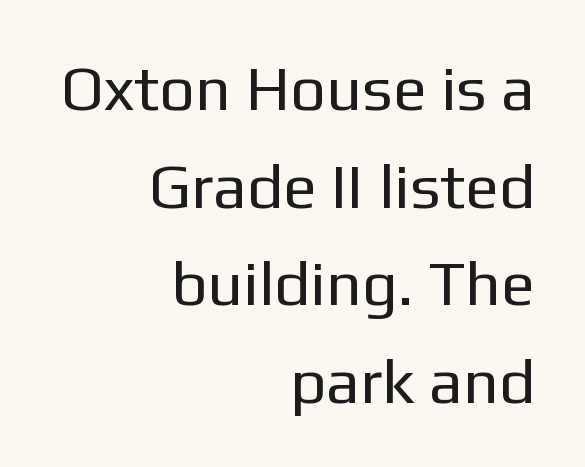
{"serif": "no", "italic": "no", "bold": "no", "weight": "regular", "width": "normal", "stroke_contrast": "low", "x_height": "medium", "monospaced": "no", "underline": "no", "align": "right", "line_spacing": "normal", "line_spacing_ratio": 1.55, "letter_spacing": "normal", "letter_spacing_em": 0.0, "glyph_px": 63}
